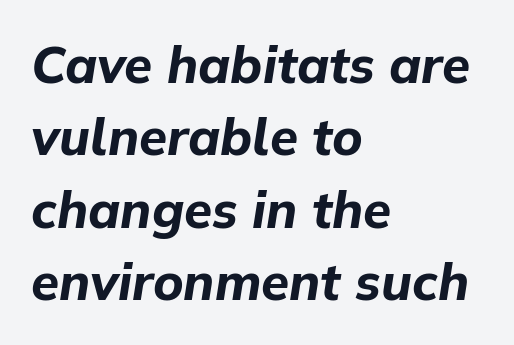
The image shows 51 px bold type, italic (leaning right); set left-aligned, normal line spacing (1.42x), normal letter spacing, not underlined; low stroke contrast and a medium x-height.
